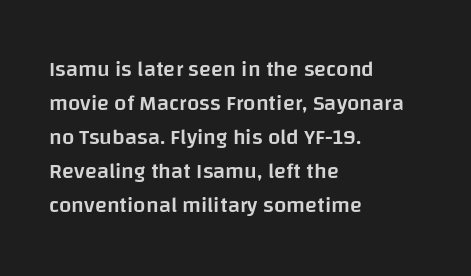
Students, note that the glyphs here touch the page at normal intervals. The line-height multiplier appears to be the usual default. Horizontal alignment here is leftward, the default for most running prose. Descenders are the only things crossing below the line. A bit beefed up — I'd call it semibold rather than bold. You can tell it's not italic because the verticals are truly vertical.
